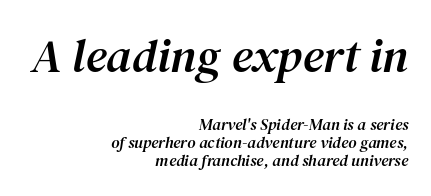
Q: Is the text italic (slanted)? A: Yes, it leans right by about 12 degrees.
Q: Is the typeface a serif or a sans-serif typeface? A: Serif.
Q: Is the text underlined? A: No.
Q: How is the paragraph aligned? A: Right-aligned.
Q: Is the spacing between letters normal or unusually wide? A: Normal.
Q: Is the spacing between lines tight, normal or loose? A: Tight.
Q: Which block of text is set in a larger size, the first (top) or the second (bottom)? A: The first (top) one.
Q: Width (condensed, normal, or wide)? A: Normal.
Q: Stroke contrast? A: Medium.
Q: x-height? A: Medium.
Q: Monospaced? A: No.
